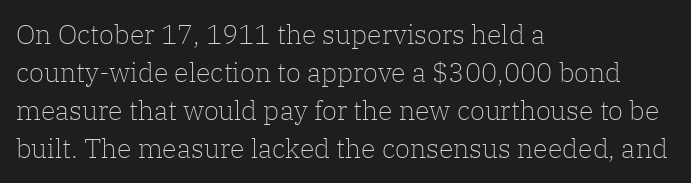
The designer left line spacing at the default. A classic flush-left, rag-right setting is used for this passage. The font sits on the lighter half of the weight spectrum, regular included. The letters stand straight up with perfectly vertical stems. No word sits above an underline.
